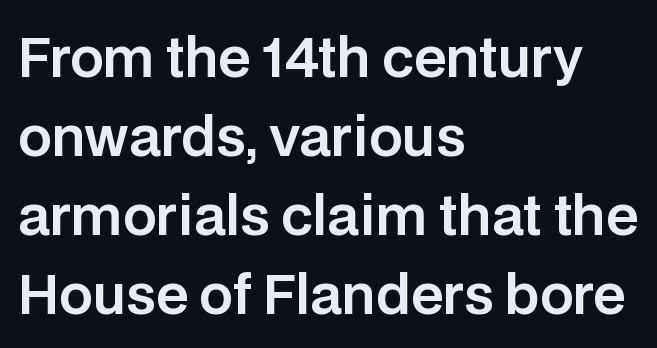
{"serif": "no", "italic": "no", "width": "normal", "stroke_contrast": "low", "x_height": "large", "monospaced": "no", "underline": "no", "align": "left", "line_spacing": "normal", "line_spacing_ratio": 1.49, "letter_spacing": "normal", "letter_spacing_em": 0.0, "glyph_px": 53}
